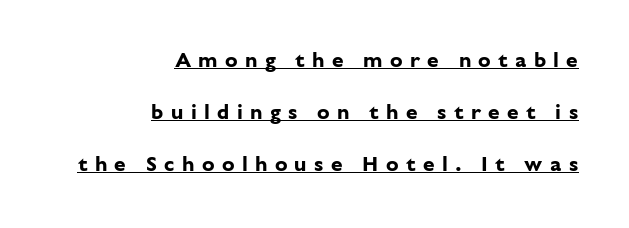
{"italic": "no", "bold": "yes", "underline": "yes", "align": "right", "line_spacing": "loose", "line_spacing_ratio": 2.47, "letter_spacing": "wide", "letter_spacing_em": 0.35, "glyph_px": 21}
